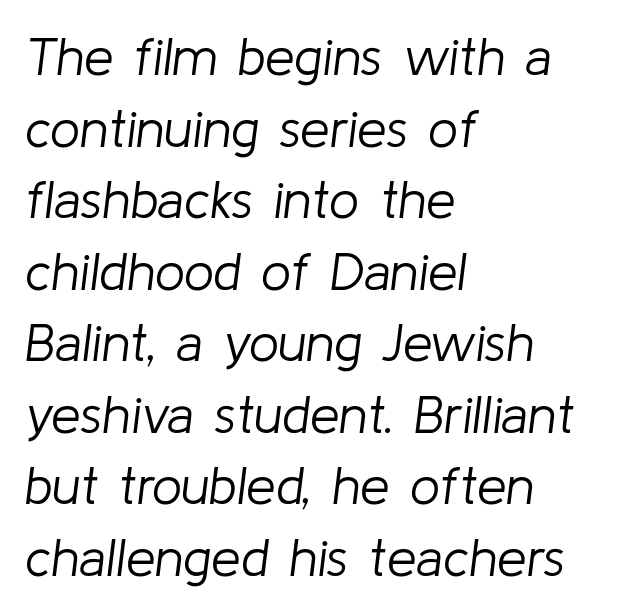
{"italic": "yes", "lean": "right", "slant_degrees": 8, "bold": "no", "weight": "light", "width": "normal", "stroke_contrast": "low", "x_height": "medium", "monospaced": "no", "underline": "no", "align": "left", "line_spacing": "normal", "line_spacing_ratio": 1.35, "letter_spacing": "normal", "letter_spacing_em": 0.0, "glyph_px": 53}
